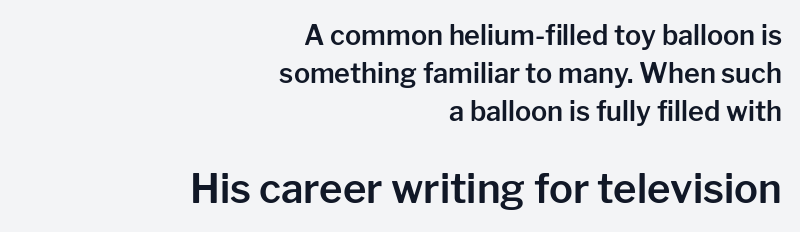
Q: Is the text italic (slanted)? A: No, it is upright.
Q: Is the typeface a serif or a sans-serif typeface? A: Sans-serif.
Q: Is the text underlined? A: No.
Q: How is the paragraph aligned? A: Right-aligned.
Q: Is the spacing between letters normal or unusually wide? A: Normal.
Q: Is the spacing between lines tight, normal or loose? A: Normal.
Q: Which block of text is set in a larger size, the first (top) or the second (bottom)? A: The second (bottom) one.
Q: Width (condensed, normal, or wide)? A: Normal.
Q: Stroke contrast? A: Low.
Q: x-height? A: Medium.
Q: Monospaced? A: No.
